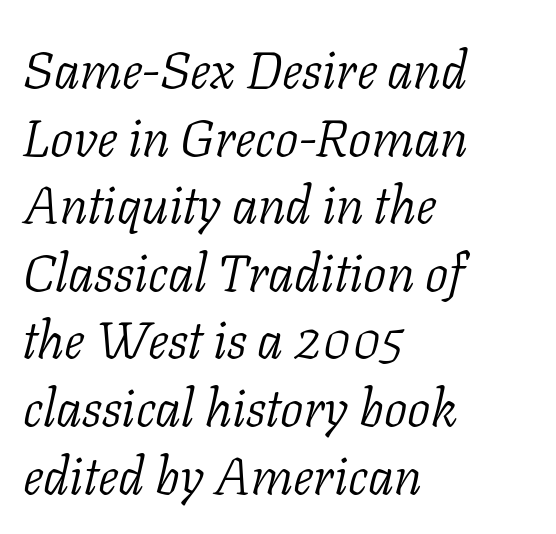
The image shows 52 px light serif type, italic (leaning right); set left-aligned, normal line spacing (1.3x), normal letter spacing, not underlined; low stroke contrast and a medium x-height.
